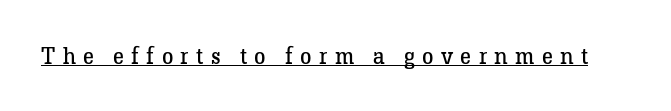
Q: Is the text bold? A: No.
Q: Is the text italic (slanted)? A: No, it is upright.
Q: Is the text underlined? A: Yes.
Q: Is the spacing between letters normal or unusually wide? A: Unusually wide.
